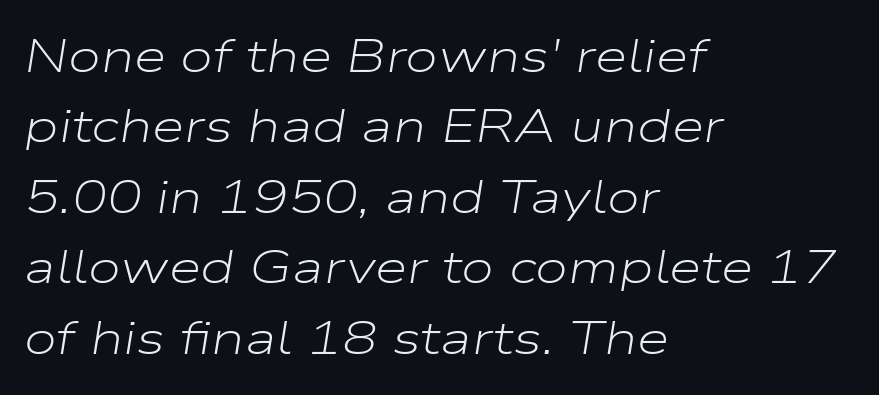
{"italic": "yes", "lean": "right", "slant_degrees": 9, "bold": "no", "weight": "light", "width": "wide", "stroke_contrast": "low", "x_height": "medium", "monospaced": "no", "underline": "no", "align": "left", "line_spacing": "normal", "line_spacing_ratio": 1.5, "letter_spacing": "normal", "letter_spacing_em": 0.0, "glyph_px": 47}
